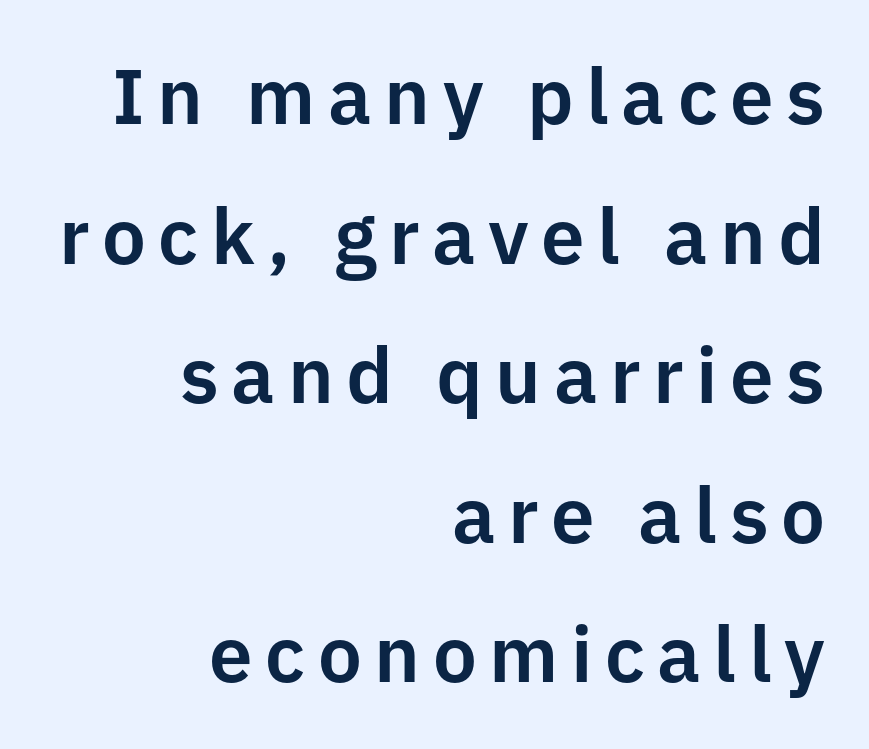
Varying glyph widths throughout — classic text-font behaviour. The zone under the glyphs is completely vacant. The axis of the letterforms is exactly vertical. The paragraph shown leans on its right margin. Is this a sans? Yes — the strokes have no serifs.
